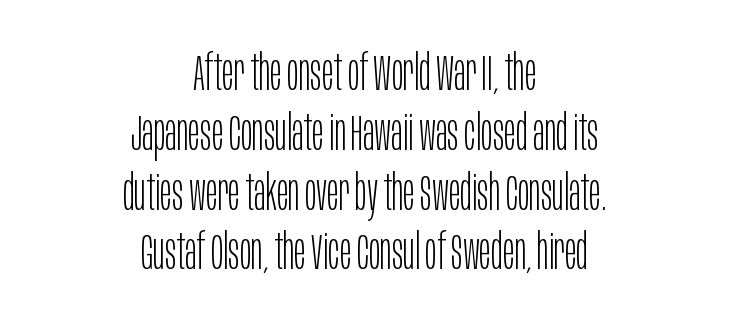
{"serif": "no", "italic": "no", "bold": "no", "weight": "light", "width": "condensed", "stroke_contrast": "low", "x_height": "large", "monospaced": "no", "underline": "no", "align": "center", "line_spacing_ratio": 1.22, "letter_spacing": "normal", "letter_spacing_em": 0.0, "glyph_px": 49}
